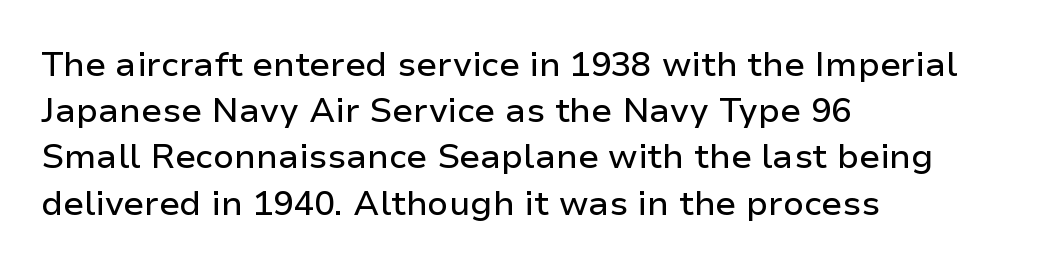
{"serif": "no", "italic": "no", "width": "normal", "stroke_contrast": "low", "x_height": "medium", "monospaced": "no", "underline": "no", "align": "left", "line_spacing": "normal", "line_spacing_ratio": 1.36, "letter_spacing": "normal", "letter_spacing_em": 0.0, "glyph_px": 34}
